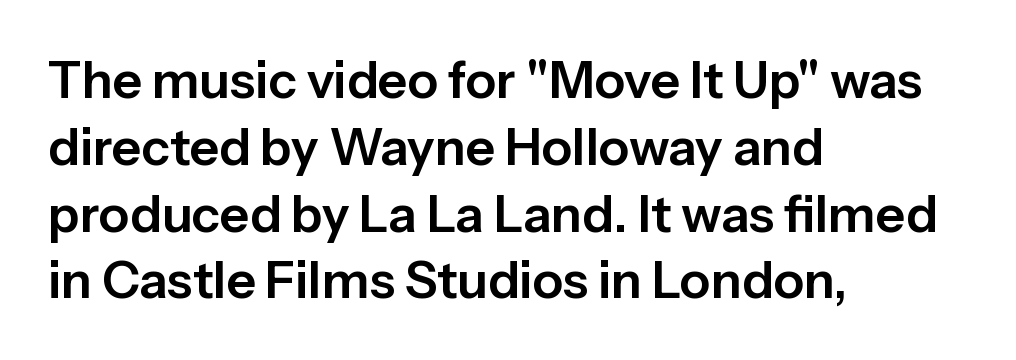
Q: Is the text italic (slanted)? A: No, it is upright.
Q: Is the typeface a serif or a sans-serif typeface? A: Sans-serif.
Q: Is the text underlined? A: No.
Q: How is the paragraph aligned? A: Left-aligned.
Q: Is the spacing between letters normal or unusually wide? A: Normal.
Q: Is the spacing between lines tight, normal or loose? A: Normal.
Q: Width (condensed, normal, or wide)? A: Normal.
Q: Stroke contrast? A: Low.
Q: x-height? A: Medium.
Q: Monospaced? A: No.
